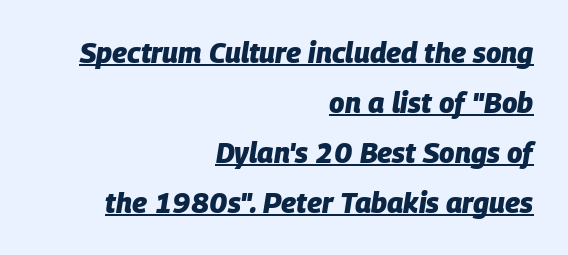
The image shows 28 px heavy type, italic (leaning right); set right-aligned, line spacing 1.78x, normal letter spacing, underlined; low stroke contrast and a large x-height.
